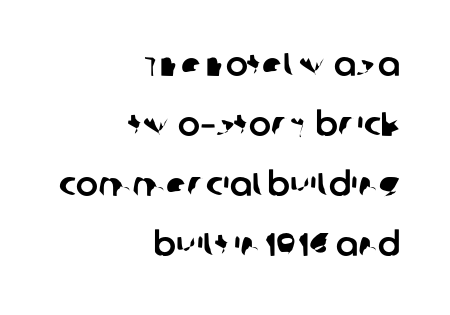
The image shows 33 px sans-serif type; set right-aligned, line spacing 1.82x, normal letter spacing, not underlined; low stroke contrast and a large x-height.
